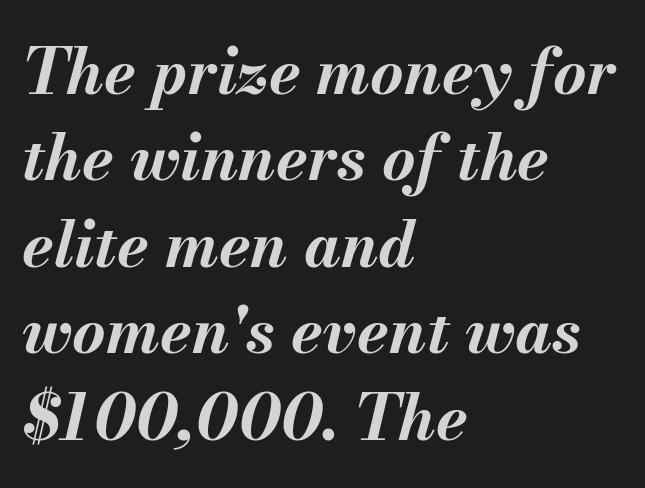
Slanted lettering throughout. A normal amount of white space separates one row of letters from the next. Strong, thick strokes mark this as bold type. A typesetter would call this proportional, since set widths differ per character.
